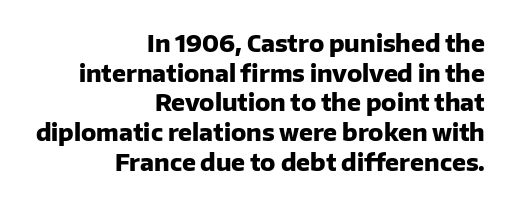
{"italic": "no", "bold": "yes", "underline": "no", "align": "right", "line_spacing": "normal", "line_spacing_ratio": 1.29, "letter_spacing": "normal", "letter_spacing_em": 0.0, "glyph_px": 23}
